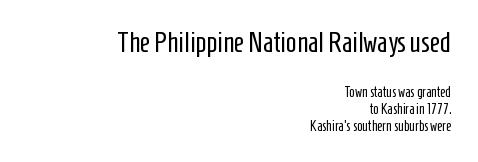
The image shows 28 px regular-weight, condensed sans-serif type, upright; set right-aligned, line spacing 1.23x, normal letter spacing, not underlined; the first (top) block is 2.0x larger; low stroke contrast and a medium x-height.
